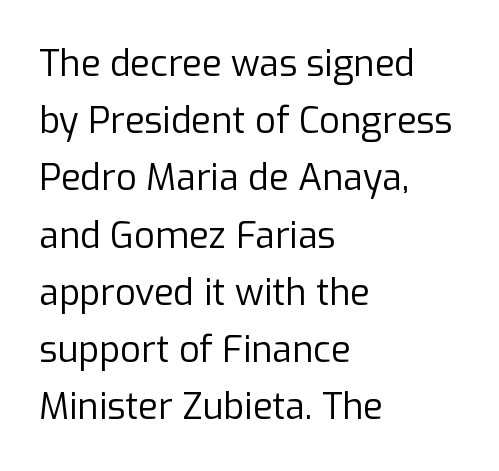
Q: Is the text bold? A: No.
Q: Is the text italic (slanted)? A: No, it is upright.
Q: Is the typeface a serif or a sans-serif typeface? A: Sans-serif.
Q: Is the text underlined? A: No.
Q: How is the paragraph aligned? A: Left-aligned.
Q: Is the spacing between letters normal or unusually wide? A: Normal.
Q: Is the spacing between lines tight, normal or loose? A: Normal.
Q: Width (condensed, normal, or wide)? A: Normal.
Q: Stroke contrast? A: Low.
Q: x-height? A: Medium.
Q: Monospaced? A: No.
